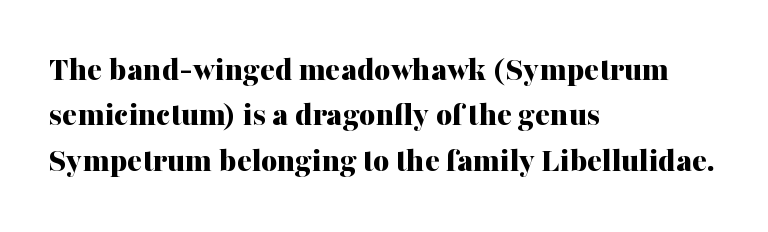
The image shows 35 px bold serif type, upright; set left-aligned, normal line spacing (1.3x), normal letter spacing, not underlined; medium stroke contrast and a medium x-height.
